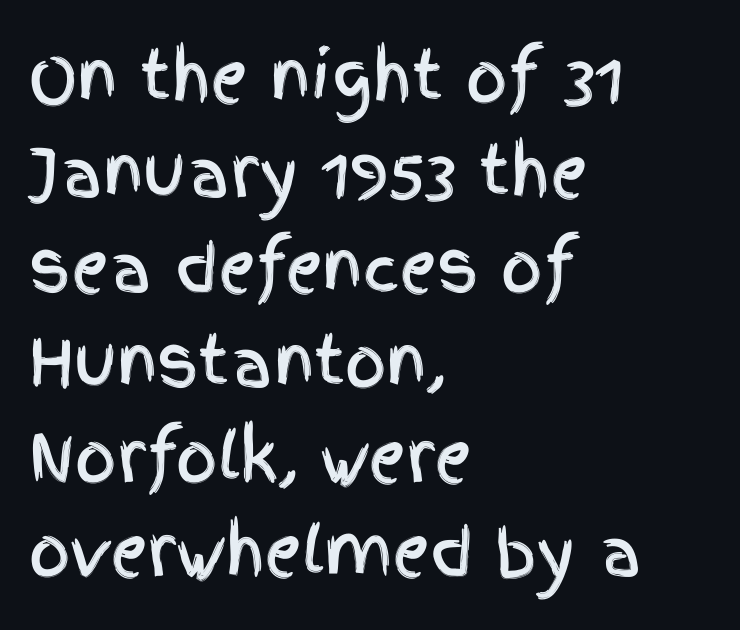
This sample has the flowing, uneven cadence of proportional lettering. Notice how the passage keeps a crisp vertical edge on the left only. What's the leading like? Ordinary, nothing unusual. Students, note that the glyphs here touch the page at normal intervals. A sans-serif font was chosen for this passage. Posture: vertical.
